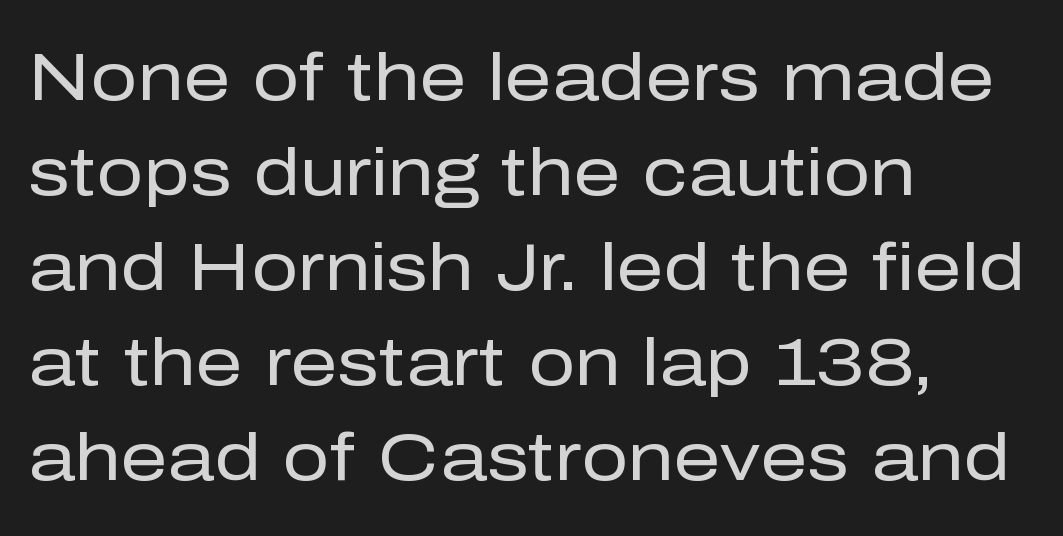
Look at the tracking — it's just the regular setting, nothing added. No word sits above an underline. Reading down the column, the eye jumps a familiar distance to each next line. The strokes are not fattened; the text isn't bold.
